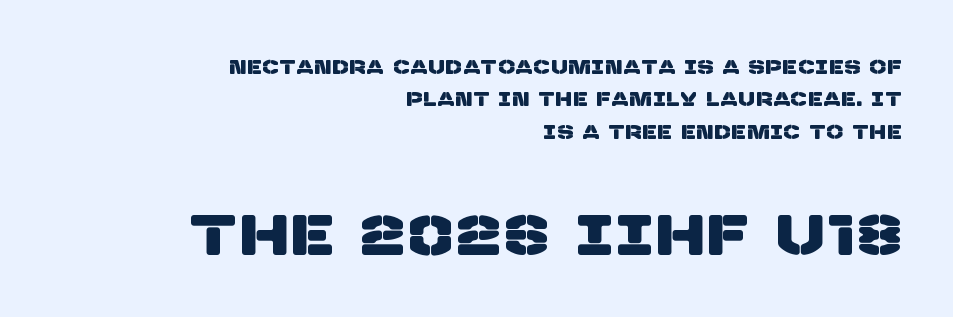
In terms of letterform style, serifs are entirely absent. Underlining? Definitely not there. Horizontal alignment here is rightward, an uncommon choice for prose. A student would notice the bottom passage is typeset larger than what precedes it. Proportional: the letters do not fall into vertical columns.
